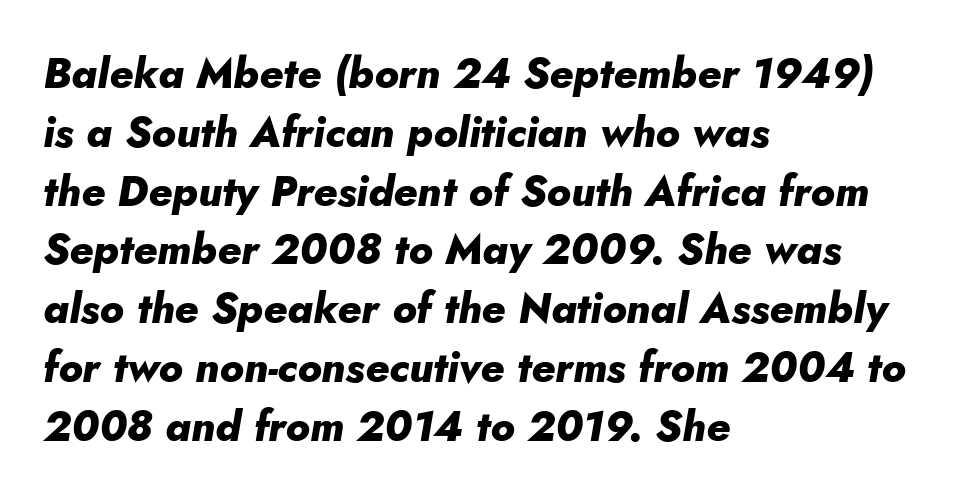
The image shows 42 px heavy type, italic (leaning right); set left-aligned, normal line spacing (1.4x), normal letter spacing, not underlined; low stroke contrast and a small x-height.
